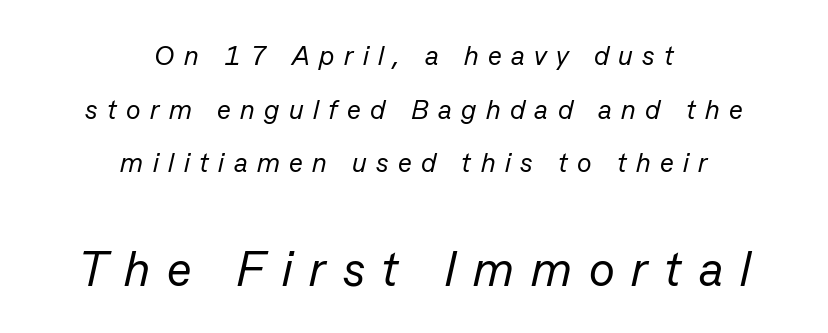
Display-style spreading of the glyphs; the letterfit is very open. One glance says open: line gaps are wider than usual. The font is comparable to plain body text, perhaps lighter. The face used here is proportionally spaced, like ordinary book or web type. Where is the straight margin? There isn't one; the lines are centered. The space beneath each line is pristine and unruled.
